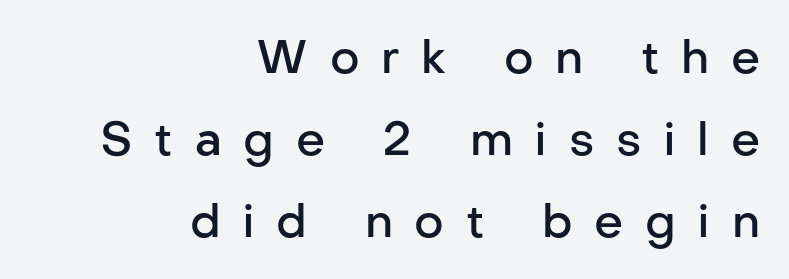
{"serif": "no", "italic": "no", "bold": "semi", "weight": "semibold", "width": "normal", "stroke_contrast": "low", "x_height": "medium", "monospaced": "no", "underline": "no", "align": "right", "line_spacing_ratio": 1.78, "letter_spacing": "wide", "letter_spacing_em": 0.47, "glyph_px": 46}
